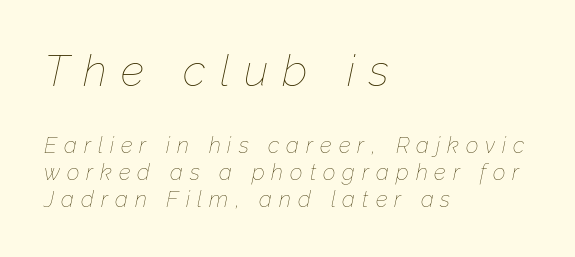
The image shows 44 px thin type, italic (leaning right); set left-aligned, line spacing 1.21x, unusually wide letter spacing (+0.32 em), not underlined; the first (top) block is 2.0x larger; low stroke contrast and a medium x-height.
